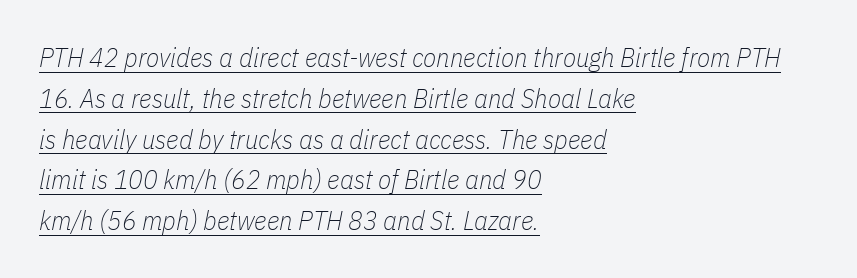
Q: Is the text bold? A: No.
Q: Is the text italic (slanted)? A: Yes, it leans right by about 11 degrees.
Q: Is the text underlined? A: Yes.
Q: How is the paragraph aligned? A: Left-aligned.
Q: Is the spacing between letters normal or unusually wide? A: Normal.
Q: Is the spacing between lines tight, normal or loose? A: Normal.
